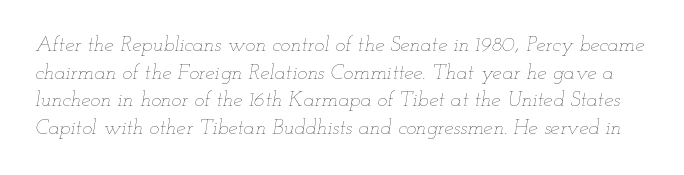
{"italic": "yes", "lean": "right", "slant_degrees": 12, "bold": "no", "underline": "no", "line_spacing": "normal", "line_spacing_ratio": 1.31, "letter_spacing": "normal", "letter_spacing_em": 0.0, "glyph_px": 21}
